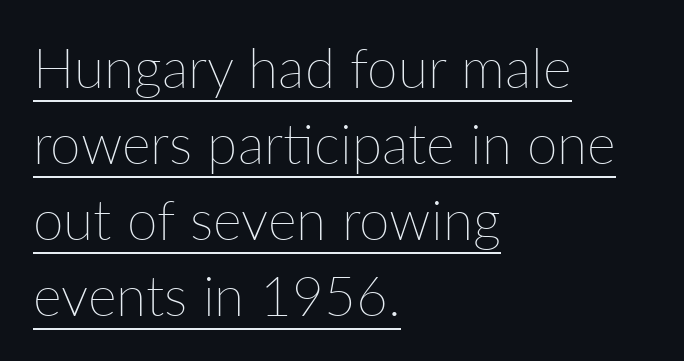
This is roman type, the default non-slanted kind. Does the copy run flush right? No — it runs flush left. Caption: face not bold, strokes unweighted. Compared with undecorated copy, this sample adds a rule below the words. A typesetter would call this proportional, since set widths differ per character.
